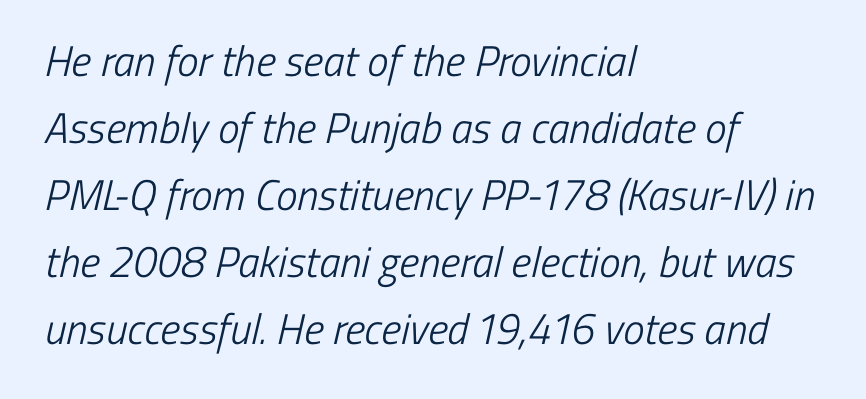
Q: Is the text bold? A: No.
Q: Is the typeface a serif or a sans-serif typeface? A: Sans-serif.
Q: Is the text underlined? A: No.
Q: How is the paragraph aligned? A: Left-aligned.
Q: Is the spacing between letters normal or unusually wide? A: Normal.
Q: Is the spacing between lines tight, normal or loose? A: Normal.
Q: Width (condensed, normal, or wide)? A: Condensed.
Q: Stroke contrast? A: Low.
Q: x-height? A: Medium.
Q: Monospaced? A: No.
